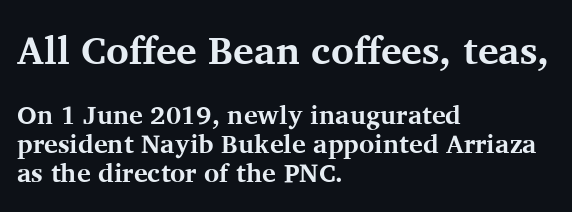
{"serif": "yes", "italic": "no", "bold": "yes", "weight": "bold", "width": "normal", "stroke_contrast": "medium", "x_height": "medium", "monospaced": "no", "underline": "no", "align": "left", "line_spacing": "tight", "line_spacing_ratio": 1.12, "letter_spacing": "normal", "letter_spacing_em": 0.0, "larger_block": "first", "size_ratio": 1.5, "glyph_px": 39}
